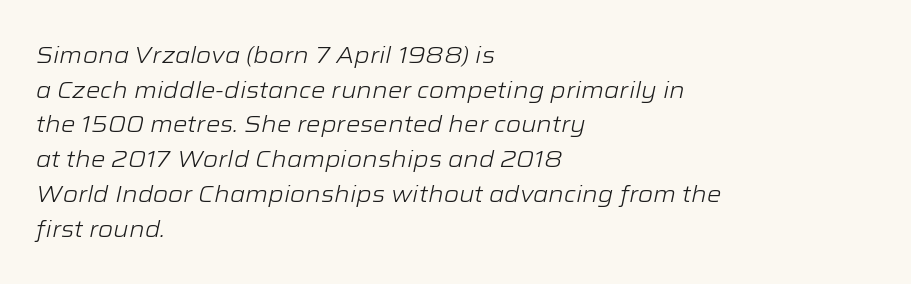
Q: Is the text bold? A: No.
Q: Is the text italic (slanted)? A: Yes, it leans right by about 12 degrees.
Q: Is the text underlined? A: No.
Q: How is the paragraph aligned? A: Left-aligned.
Q: Is the spacing between letters normal or unusually wide? A: Normal.
Q: Is the spacing between lines tight, normal or loose? A: Normal.
